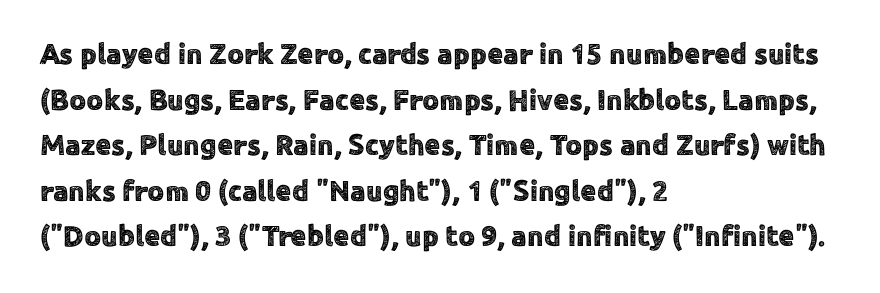
{"serif": "no", "italic": "no", "width": "normal", "x_height": "medium", "monospaced": "no", "underline": "no", "align": "left", "line_spacing": "normal", "line_spacing_ratio": 1.57, "letter_spacing": "normal", "letter_spacing_em": 0.0, "glyph_px": 29}
